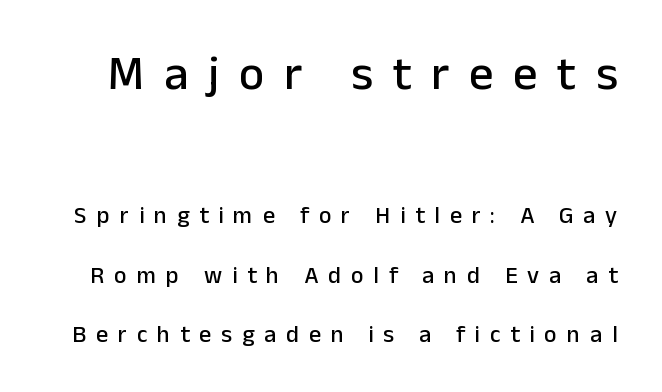
The image shows 48 px sans-serif type, upright; set loose line spacing (2.46x), unusually wide letter spacing (+0.41 em), not underlined; the first (top) block is 2.0x larger; low stroke contrast and a medium x-height.
